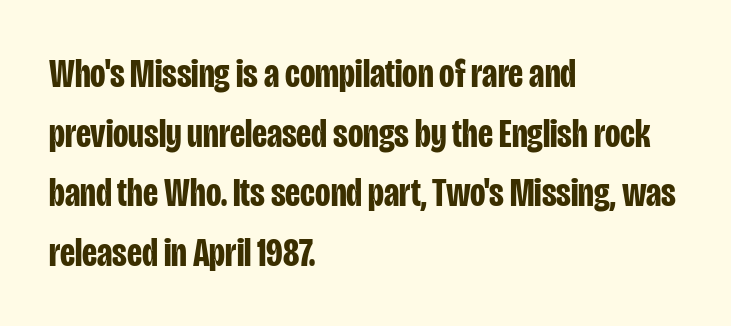
The tracking reads as untouched default to a designer's eye. The letters advance in unequal steps, a hallmark of proportional type. I'd describe the lettering as bold — thick and assertive. The lines in this sample share a left origin and differ only in where they stop. The space directly below the letters is spotless.
